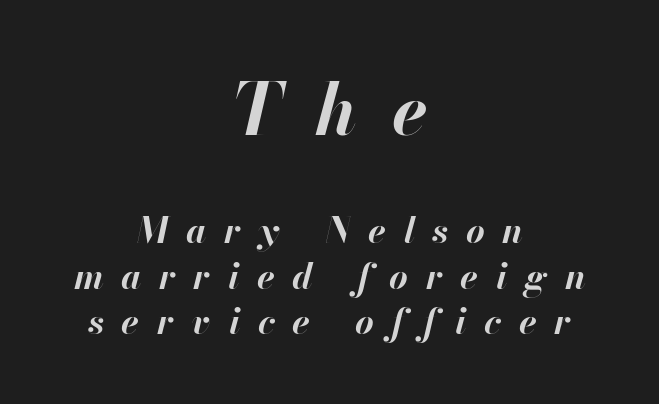
{"italic": "yes", "lean": "right", "slant_degrees": 13, "bold": "yes", "weight": "bold", "width": "normal", "stroke_contrast": "high", "x_height": "small", "monospaced": "no", "underline": "no", "align": "center", "line_spacing": "normal", "line_spacing_ratio": 1.26, "letter_spacing": "wide", "letter_spacing_em": 0.49, "larger_block": "first", "size_ratio": 2.0, "glyph_px": 72}
